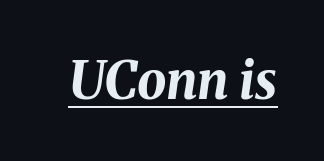
Q: Is the text bold? A: Yes.
Q: Is the text italic (slanted)? A: Yes, it leans right by about 8 degrees.
Q: Is the text underlined? A: Yes.
Q: Is the spacing between letters normal or unusually wide? A: Normal.
Q: Width (condensed, normal, or wide)? A: Normal.
Q: Stroke contrast? A: Medium.
Q: x-height? A: Medium.
Q: Monospaced? A: No.
